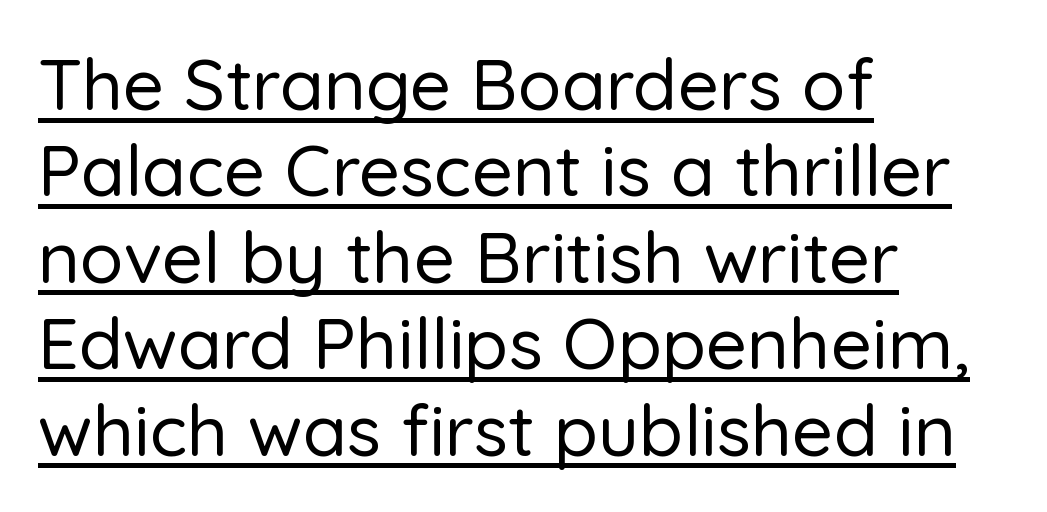
The image shows 72 px sans-serif type, upright; set left-aligned, line spacing 1.2x, normal letter spacing, underlined; low stroke contrast and a medium x-height.
